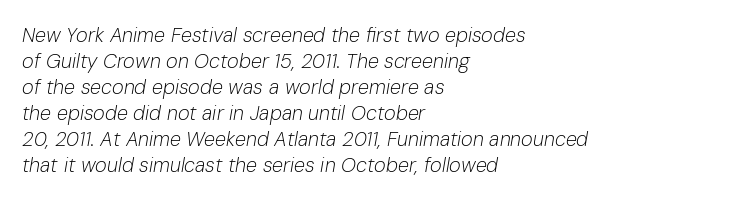
{"italic": "yes", "lean": "right", "slant_degrees": 10, "bold": "no", "underline": "no", "align": "left", "line_spacing": "normal", "line_spacing_ratio": 1.3, "letter_spacing": "normal", "letter_spacing_em": 0.0, "glyph_px": 20}
